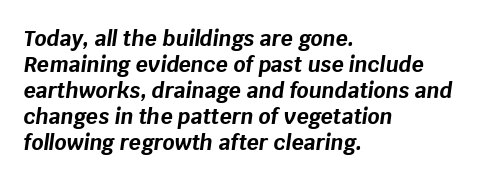
The face used here is rendered with its standard letterfit. You can tell it's italic because the verticals aren't actually vertical. Chunky letters — that's bold for sure. A student would call this left alignment; a typographer would say flush left, rag right. The string is rendered with underlining switched off.
